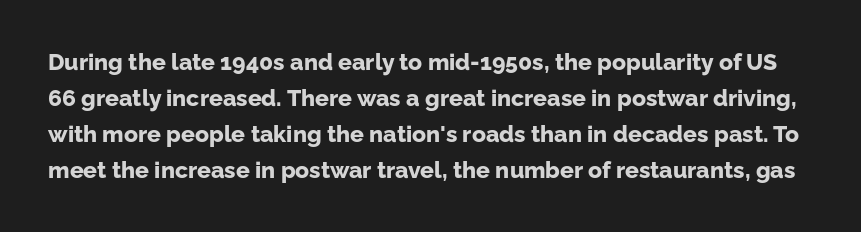
Q: Is the text bold? A: Yes.
Q: Is the text italic (slanted)? A: No, it is upright.
Q: Is the text underlined? A: No.
Q: Is the spacing between letters normal or unusually wide? A: Normal.
Q: Is the spacing between lines tight, normal or loose? A: Normal.
